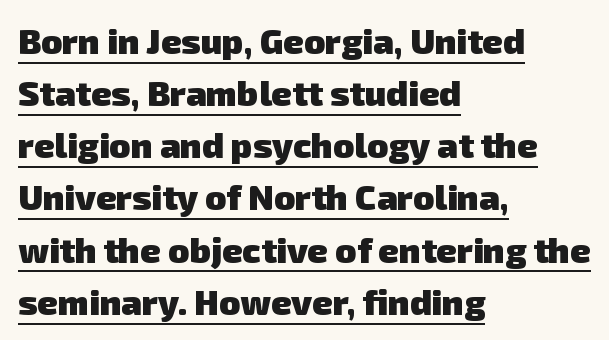
The image shows 35 px heavy sans-serif type; set left-aligned, normal line spacing (1.49x), normal letter spacing, underlined; low stroke contrast and a medium x-height.
